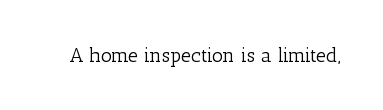
Q: Is the text bold? A: No.
Q: Is the text italic (slanted)? A: No, it is upright.
Q: Is the text underlined? A: No.
Q: Is the spacing between letters normal or unusually wide? A: Normal.
